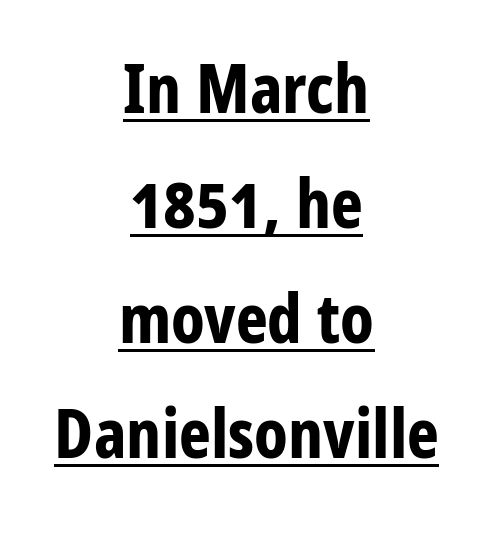
Q: Is the text bold? A: Yes.
Q: Is the text italic (slanted)? A: No, it is upright.
Q: Is the typeface a serif or a sans-serif typeface? A: Sans-serif.
Q: Is the text underlined? A: Yes.
Q: How is the paragraph aligned? A: Centered.
Q: Is the spacing between letters normal or unusually wide? A: Normal.
Q: Is the spacing between lines tight, normal or loose? A: Normal.
Q: Width (condensed, normal, or wide)? A: Condensed.
Q: Stroke contrast? A: Low.
Q: x-height? A: Medium.
Q: Monospaced? A: No.
